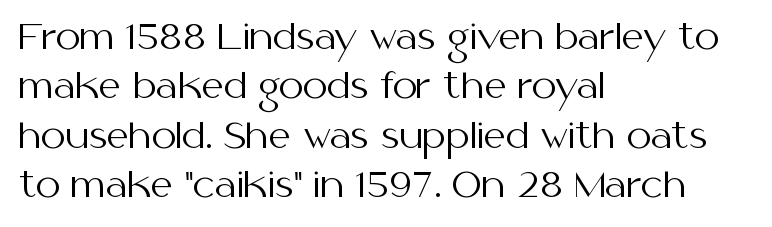
Typographically, this falls in the sans-serif category. Successive baselines arrive at the customary interval. On a weight scale, this lands at 450 or below. The setting favours the left margin, as ordinary paragraphs usually do. Default kerning and tracking; the words read as compact shapes.
